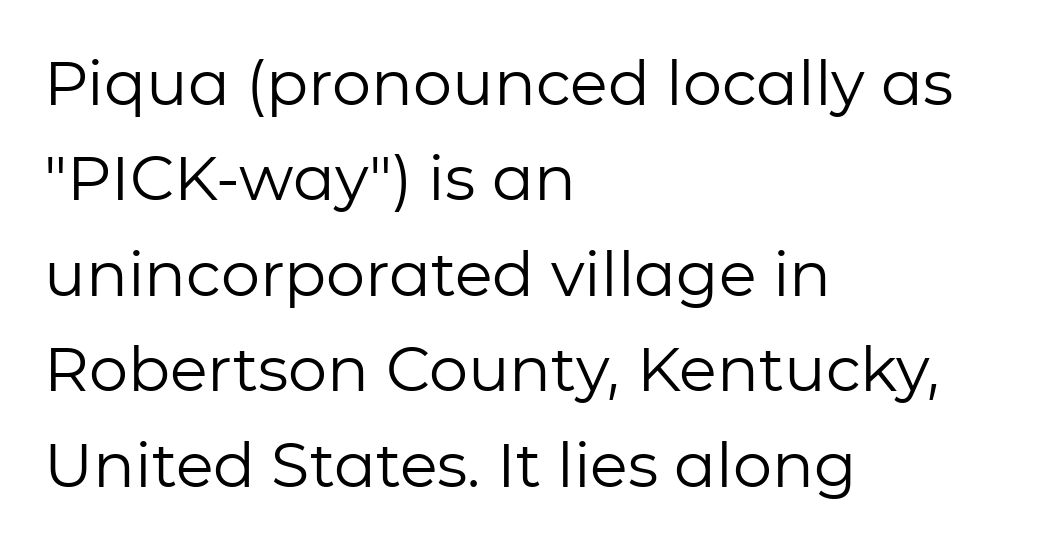
Descenders hang freely into open space. These lines were composed using upright roman letters. Does extra space separate the letters? No, they use regular spacing. The rendering shows plain stroke endings on the letterforms — a sans-serif design.
